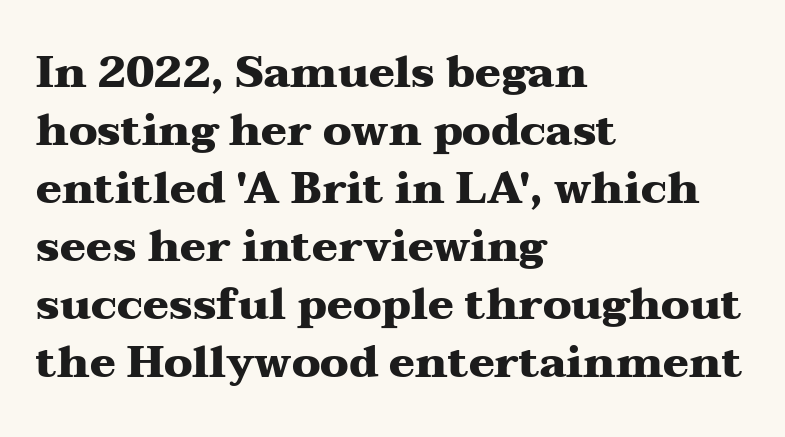
The image shows 43 px heavy, wide serif type, upright; set left-aligned, normal line spacing (1.35x), normal letter spacing, not underlined; medium stroke contrast and a medium x-height.
